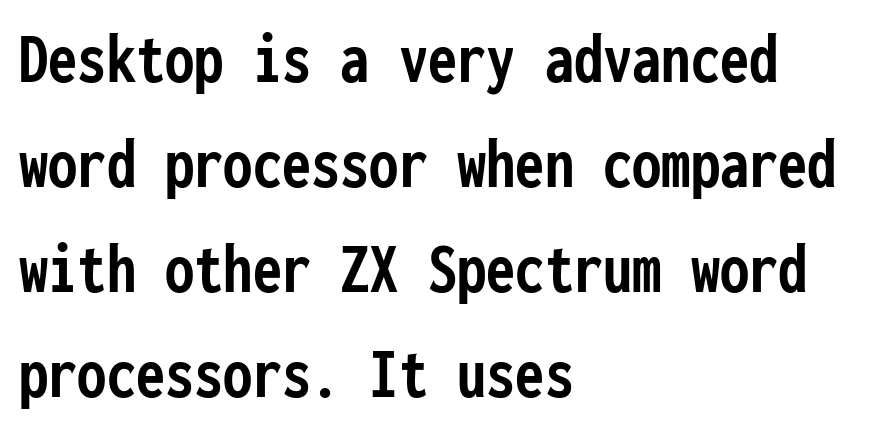
Bare-footed words on every line. These lines are rendered in a fixed-pitch font. The strokes are fattened all the way to bold. The leading is moderate, giving the passage an even texture.
